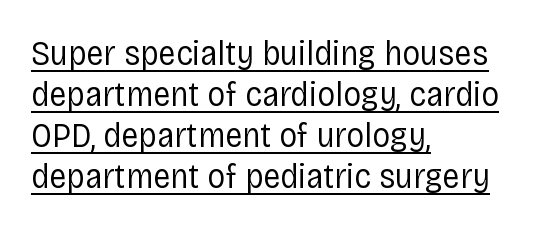
The image shows 36 px regular-weight, condensed sans-serif type, upright; set left-aligned, tight line spacing (1.14x), normal letter spacing, underlined; low stroke contrast and a large x-height.
